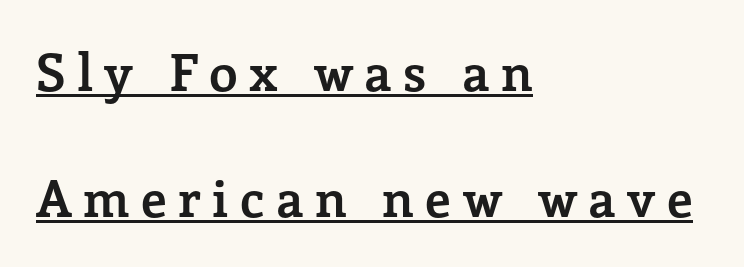
Q: Is the text bold? A: Yes.
Q: Is the text italic (slanted)? A: No, it is upright.
Q: Is the typeface a serif or a sans-serif typeface? A: Serif.
Q: Is the text underlined? A: Yes.
Q: How is the paragraph aligned? A: Left-aligned.
Q: Is the spacing between letters normal or unusually wide? A: Unusually wide.
Q: Is the spacing between lines tight, normal or loose? A: Loose.
Q: Width (condensed, normal, or wide)? A: Normal.
Q: Stroke contrast? A: Low.
Q: x-height? A: Medium.
Q: Monospaced? A: No.
